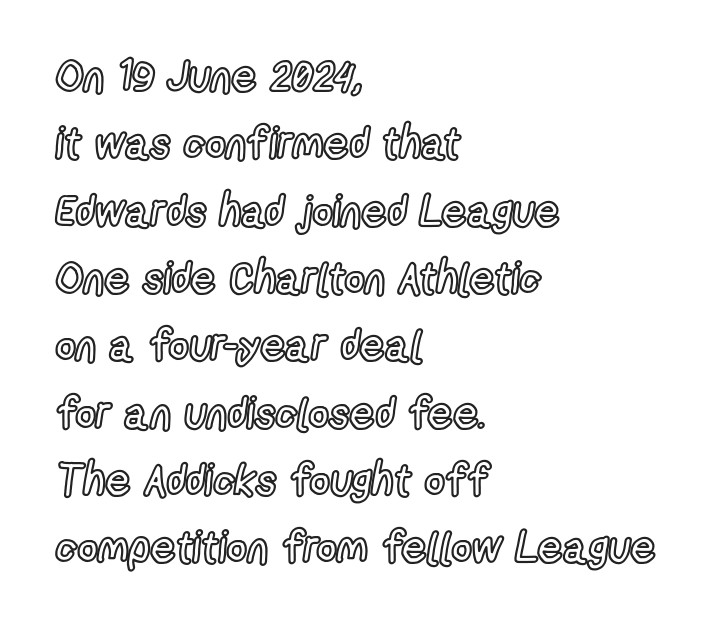
The image shows 44 px condensed type; set left-aligned, normal line spacing (1.53x), normal letter spacing, not underlined; a medium x-height.
